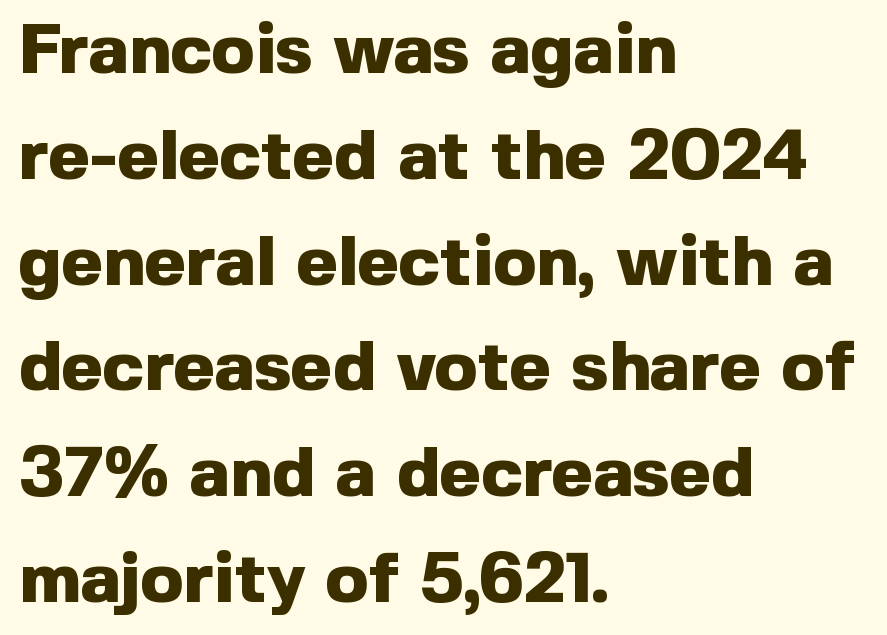
{"serif": "no", "italic": "no", "bold": "yes", "weight": "heavy", "width": "normal", "x_height": "medium", "monospaced": "no", "underline": "no", "align": "left", "line_spacing": "normal", "line_spacing_ratio": 1.49, "letter_spacing": "normal", "letter_spacing_em": 0.0, "glyph_px": 71}
